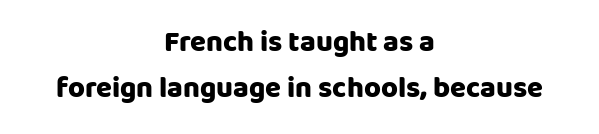
Q: Is the text bold? A: Yes.
Q: Is the text italic (slanted)? A: No, it is upright.
Q: Is the typeface a serif or a sans-serif typeface? A: Sans-serif.
Q: Is the text underlined? A: No.
Q: How is the paragraph aligned? A: Centered.
Q: Is the spacing between letters normal or unusually wide? A: Normal.
Q: Is the spacing between lines tight, normal or loose? A: Normal.
Q: Width (condensed, normal, or wide)? A: Normal.
Q: Stroke contrast? A: Low.
Q: x-height? A: Large.
Q: Monospaced? A: No.
